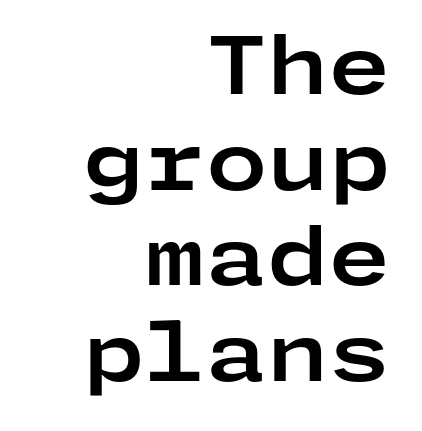
The image shows 79 px bold, wide sans-serif type, upright; set right-aligned, line spacing 1.21x, normal letter spacing, not underlined; low stroke contrast and a medium x-height.
